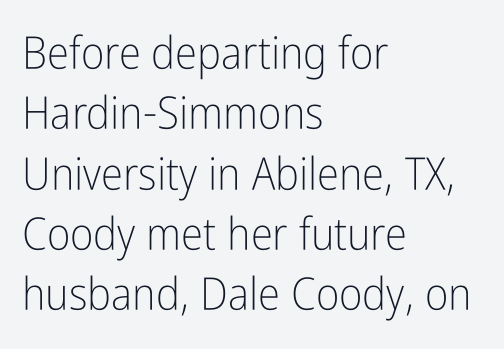
Q: Is the text bold? A: No.
Q: Is the text italic (slanted)? A: No, it is upright.
Q: Is the typeface a serif or a sans-serif typeface? A: Sans-serif.
Q: Is the text underlined? A: No.
Q: How is the paragraph aligned? A: Left-aligned.
Q: Is the spacing between letters normal or unusually wide? A: Normal.
Q: Is the spacing between lines tight, normal or loose? A: Normal.
Q: Width (condensed, normal, or wide)? A: Condensed.
Q: Stroke contrast? A: Low.
Q: x-height? A: Medium.
Q: Monospaced? A: No.
